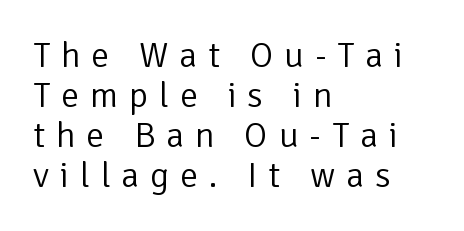
The image shows 36 px light sans-serif type, upright; set left-aligned, tight line spacing (1.11x), unusually wide letter spacing (+0.3 em), not underlined; low stroke contrast and a medium x-height.
